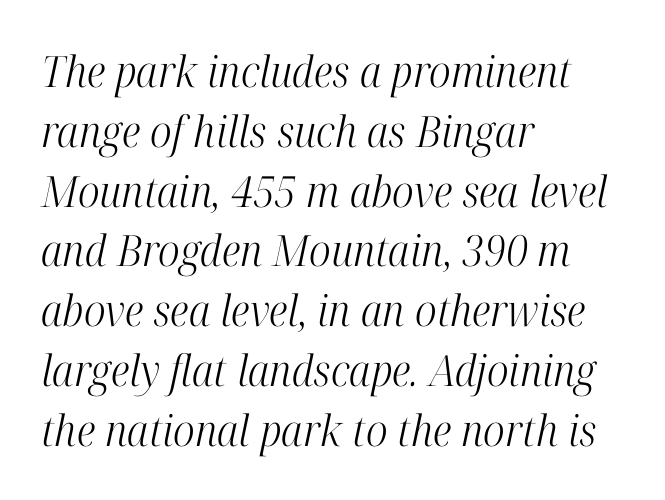
Evenly set lines give the paragraph a standard silhouette. Characters follow at the spacing the type designer built in. Note the varied advance widths — an 'i' is clearly narrower than an 'm'. Style check: oblique.
